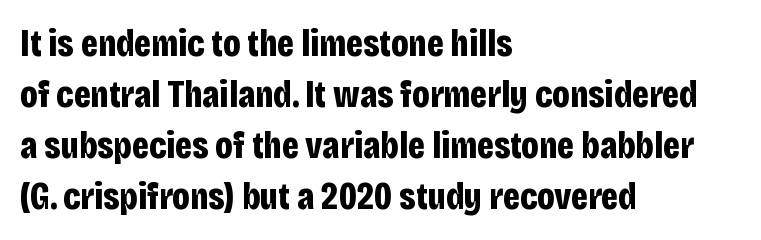
The image shows 38 px bold, condensed sans-serif type, upright; set left-aligned, normal line spacing (1.34x), normal letter spacing, not underlined; low stroke contrast and a large x-height.
